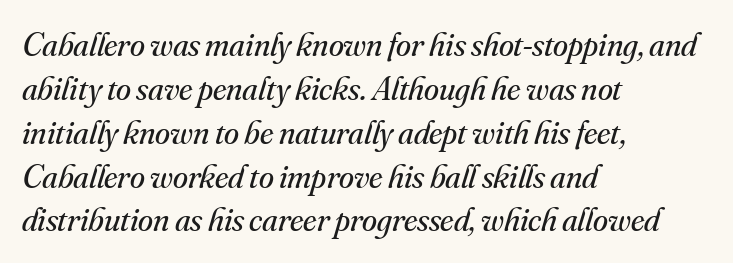
{"serif": "yes", "italic": "yes", "lean": "right", "slant_degrees": 16, "bold": "no", "weight": "regular", "width": "normal", "stroke_contrast": "medium", "x_height": "small", "monospaced": "no", "underline": "no", "align": "left", "line_spacing": "normal", "line_spacing_ratio": 1.29, "letter_spacing": "normal", "letter_spacing_em": 0.0, "glyph_px": 34}
